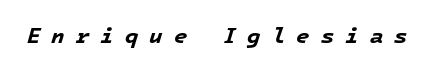
The image shows 22 px bold type, italic (leaning right); set unusually wide letter spacing (+0.5 em), not underlined.
